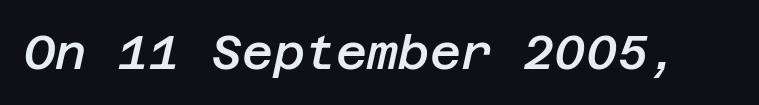
Q: Is the text bold? A: Semi-bold.
Q: Is the text italic (slanted)? A: Yes, it leans right by about 12 degrees.
Q: Is the text underlined? A: No.
Q: Is the spacing between letters normal or unusually wide? A: Normal.
Q: Width (condensed, normal, or wide)? A: Normal.
Q: Stroke contrast? A: Low.
Q: x-height? A: Large.
